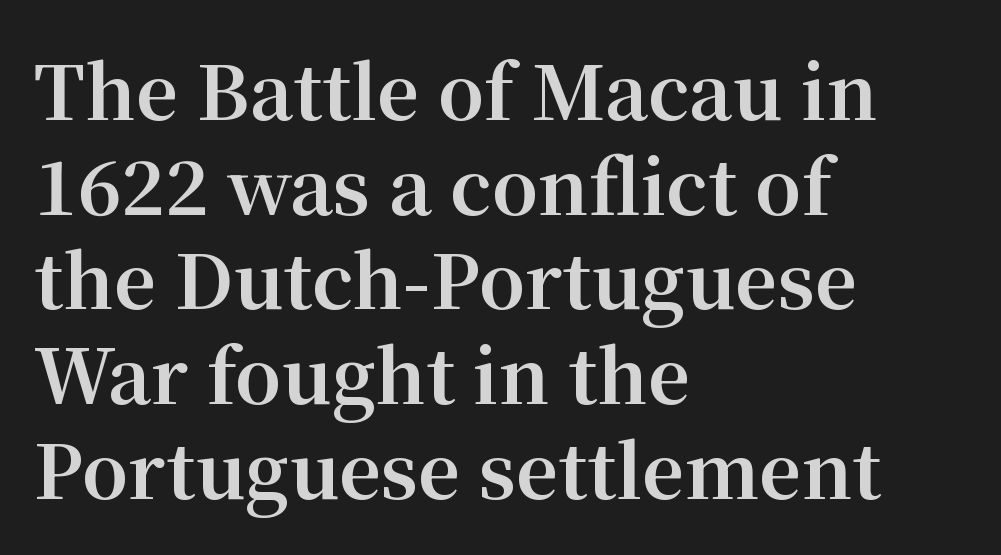
{"serif": "yes", "italic": "no", "bold": "yes", "weight": "bold", "width": "normal", "stroke_contrast": "medium", "x_height": "medium", "monospaced": "no", "underline": "no", "align": "left", "line_spacing": "normal", "line_spacing_ratio": 1.28, "letter_spacing": "normal", "letter_spacing_em": 0.0, "glyph_px": 74}
